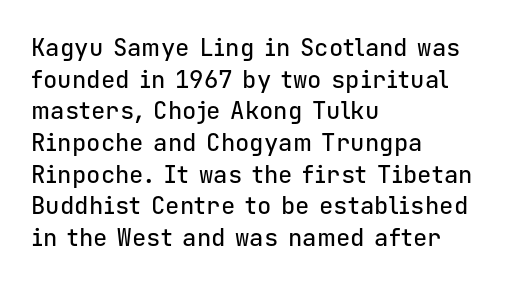
{"italic": "no", "underline": "no", "align": "left", "line_spacing": "normal", "line_spacing_ratio": 1.32, "letter_spacing": "normal", "letter_spacing_em": 0.0, "glyph_px": 24}
